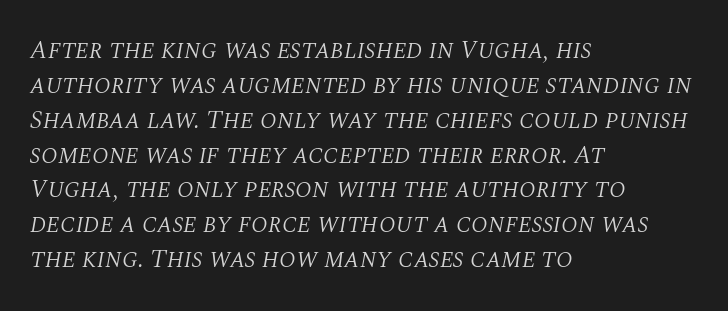
Tracking here is standard; glyphs follow each other at the usual distance. Is the type slanted? Yes — the strokes lean at a clear angle. The cut favours lightness, reaching ordinary text weight at its darkest. Check the space under the baseline: it is left empty. Leftover space on each line is placed entirely after the last word. Evenly set lines give the paragraph a standard silhouette.
